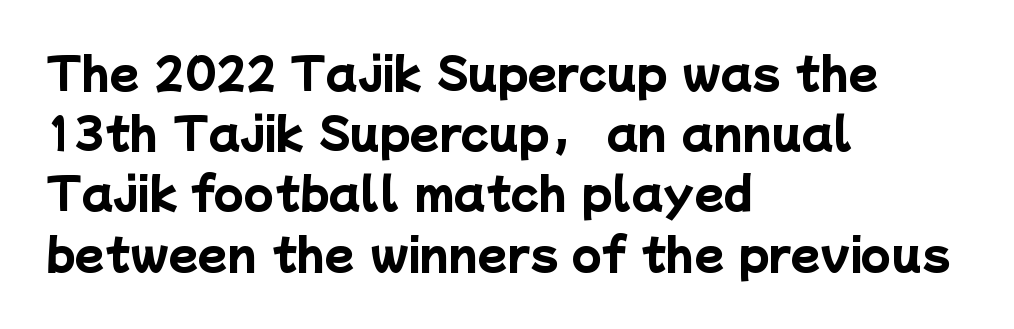
The image shows 43 px heavy sans-serif type; set left-aligned, normal line spacing (1.4x), normal letter spacing, not underlined; low stroke contrast and a medium x-height.
